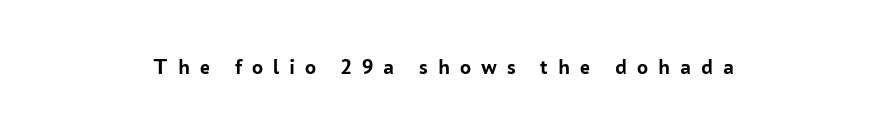
{"italic": "no", "bold": "yes", "underline": "no", "align": "center", "letter_spacing": "wide", "letter_spacing_em": 0.45, "glyph_px": 22}
